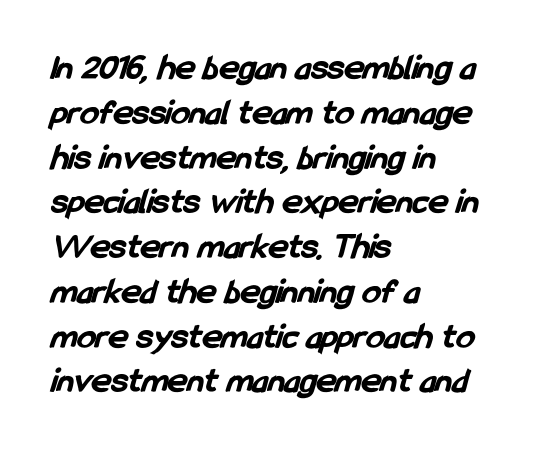
{"serif": "no", "bold": "yes", "weight": "bold", "width": "condensed", "stroke_contrast": "low", "x_height": "medium", "monospaced": "no", "underline": "no", "align": "left", "line_spacing_ratio": 1.21, "letter_spacing": "normal", "letter_spacing_em": 0.0, "glyph_px": 37}
